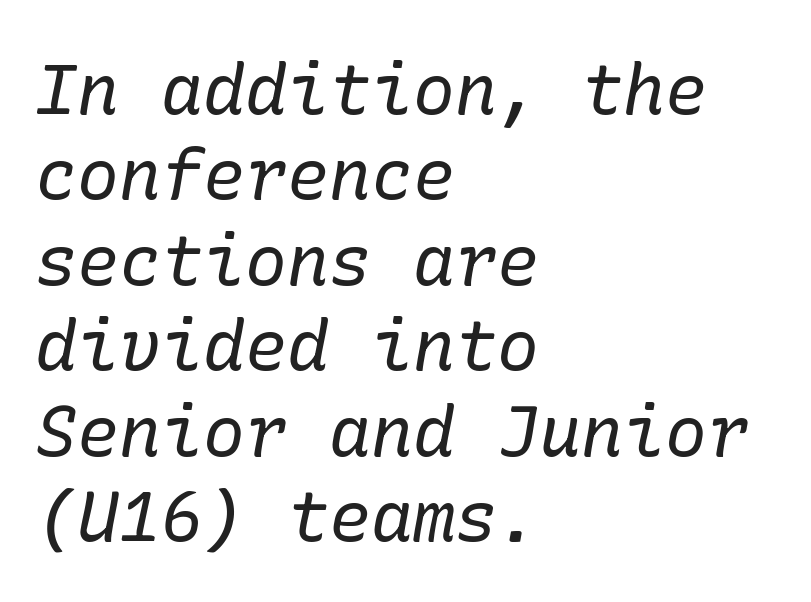
{"italic": "yes", "lean": "right", "slant_degrees": 10, "bold": "no", "weight": "regular", "width": "normal", "stroke_contrast": "low", "x_height": "medium", "underline": "no", "align": "left", "line_spacing_ratio": 1.22, "letter_spacing": "normal", "letter_spacing_em": 0.0, "glyph_px": 70}
